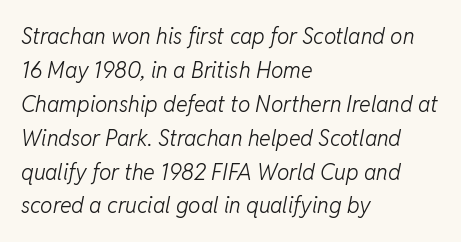
Q: Is the text bold? A: No.
Q: Is the text italic (slanted)? A: Yes, it leans right by about 11 degrees.
Q: Is the text underlined? A: No.
Q: How is the paragraph aligned? A: Left-aligned.
Q: Is the spacing between letters normal or unusually wide? A: Normal.
Q: Is the spacing between lines tight, normal or loose? A: Normal.
